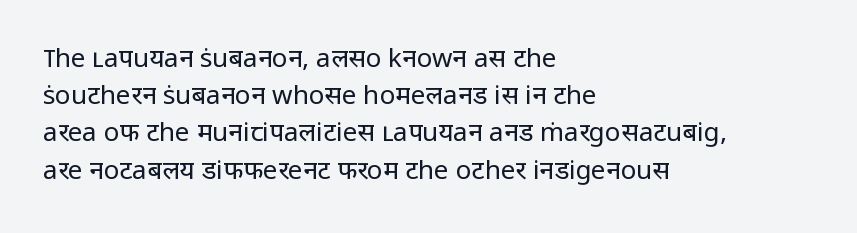
{"italic": "no", "bold": "no", "underline": "no", "align": "left", "line_spacing": "normal", "line_spacing_ratio": 1.43, "letter_spacing": "normal", "letter_spacing_em": 0.0, "glyph_px": 26}
